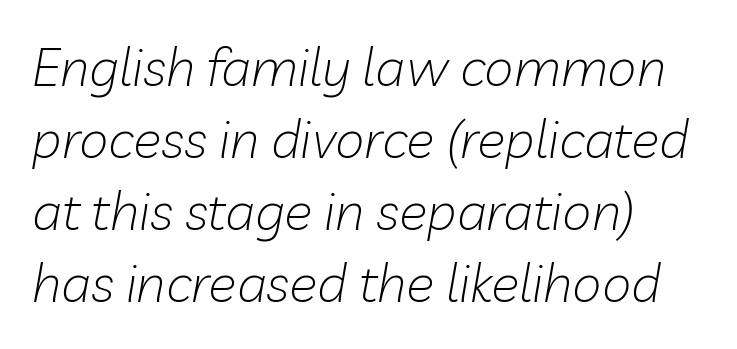
{"italic": "yes", "lean": "right", "slant_degrees": 10, "bold": "no", "weight": "light", "width": "normal", "stroke_contrast": "low", "x_height": "medium", "monospaced": "no", "underline": "no", "align": "left", "line_spacing": "normal", "line_spacing_ratio": 1.36, "letter_spacing": "normal", "letter_spacing_em": 0.0, "glyph_px": 53}
